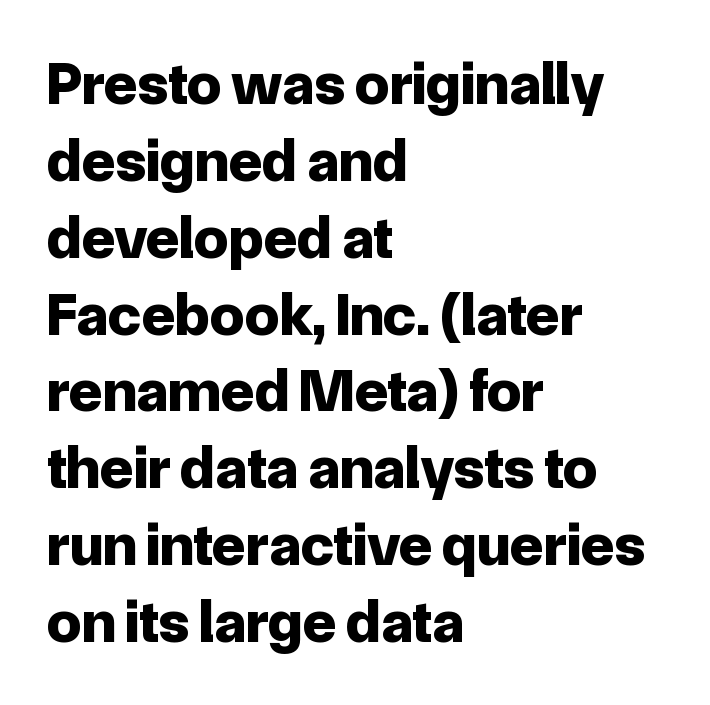
The image shows 61 px bold sans-serif type, upright; set left-aligned, normal line spacing (1.26x), normal letter spacing, not underlined; low stroke contrast and a medium x-height.
